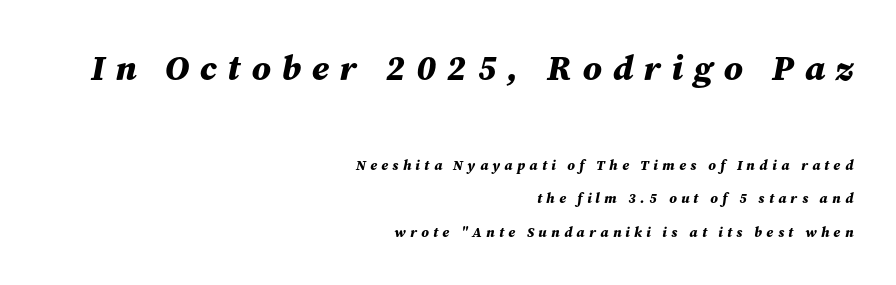
Q: Is the text bold? A: Yes.
Q: Is the text italic (slanted)? A: Yes, it leans right by about 12 degrees.
Q: Is the text underlined? A: No.
Q: How is the paragraph aligned? A: Right-aligned.
Q: Is the spacing between letters normal or unusually wide? A: Unusually wide.
Q: Is the spacing between lines tight, normal or loose? A: Loose.
Q: Which block of text is set in a larger size, the first (top) or the second (bottom)? A: The first (top) one.
Q: Width (condensed, normal, or wide)? A: Normal.
Q: Stroke contrast? A: Medium.
Q: x-height? A: Medium.
Q: Monospaced? A: No.
